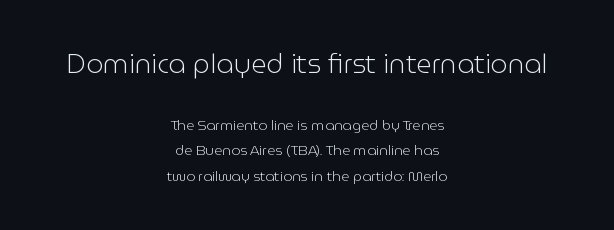
{"italic": "no", "bold": "no", "underline": "no", "align": "center", "line_spacing_ratio": 1.82, "letter_spacing": "normal", "letter_spacing_em": 0.0, "larger_block": "first", "size_ratio": 1.93, "glyph_px": 27}
